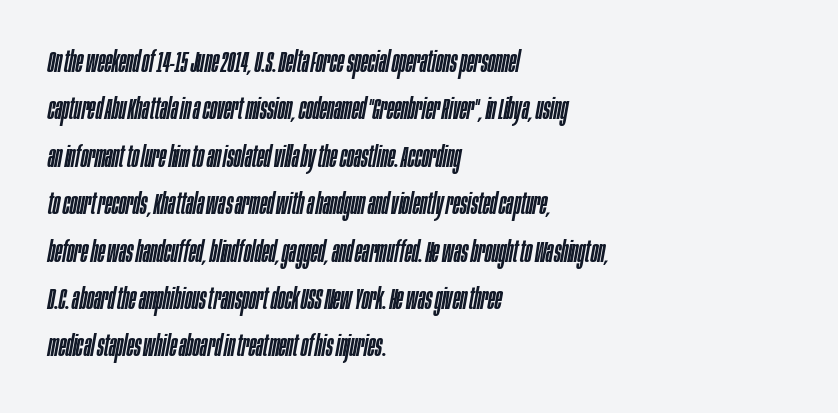
Q: Is the text italic (slanted)? A: Yes, it leans right by about 10 degrees.
Q: Is the text underlined? A: No.
Q: How is the paragraph aligned? A: Left-aligned.
Q: Is the spacing between letters normal or unusually wide? A: Normal.
Q: Is the spacing between lines tight, normal or loose? A: Normal.
Q: Width (condensed, normal, or wide)? A: Condensed.
Q: Stroke contrast? A: Low.
Q: x-height? A: Large.
Q: Monospaced? A: No.
